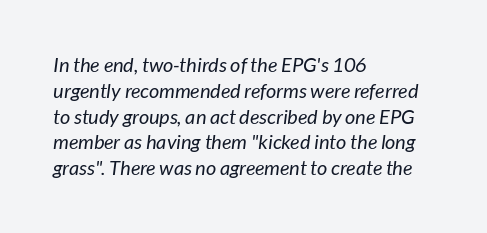
Plain, unruled lines of type. The rendering uses a moderate line-height, typical for paragraphs. Notice how the passage keeps a crisp vertical edge on the left only. No chunkiness to these letters — they're not bold. Letter spacing: default.
